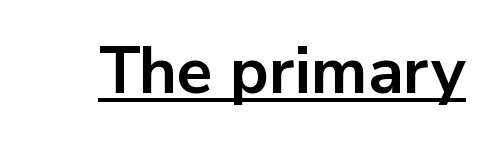
{"serif": "no", "italic": "no", "bold": "yes", "weight": "bold", "width": "normal", "stroke_contrast": "low", "x_height": "medium", "monospaced": "no", "underline": "yes", "letter_spacing": "normal", "letter_spacing_em": 0.0, "glyph_px": 65}
